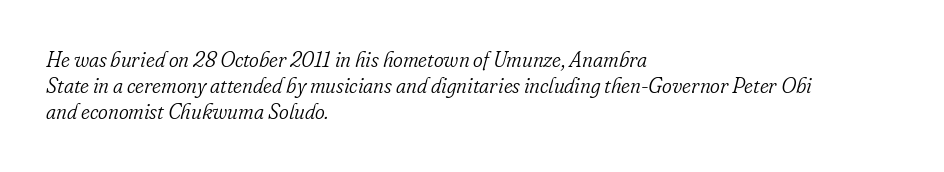
The image shows 21 px text type, italic (leaning right); set left-aligned, normal line spacing (1.25x), normal letter spacing, not underlined.
